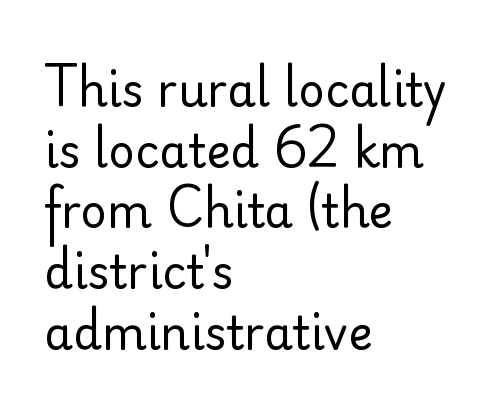
{"serif": "no", "italic": "no", "bold": "no", "weight": "regular", "width": "normal", "stroke_contrast": "low", "x_height": "small", "monospaced": "no", "underline": "no", "align": "left", "line_spacing": "normal", "line_spacing_ratio": 1.32, "letter_spacing": "normal", "letter_spacing_em": 0.0, "glyph_px": 46}
